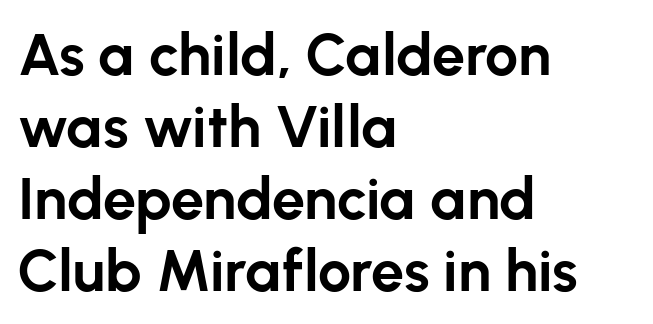
{"serif": "no", "italic": "no", "bold": "yes", "weight": "bold", "width": "normal", "stroke_contrast": "low", "x_height": "medium", "monospaced": "no", "underline": "no", "align": "left", "line_spacing_ratio": 1.22, "letter_spacing": "normal", "letter_spacing_em": 0.0, "glyph_px": 59}
